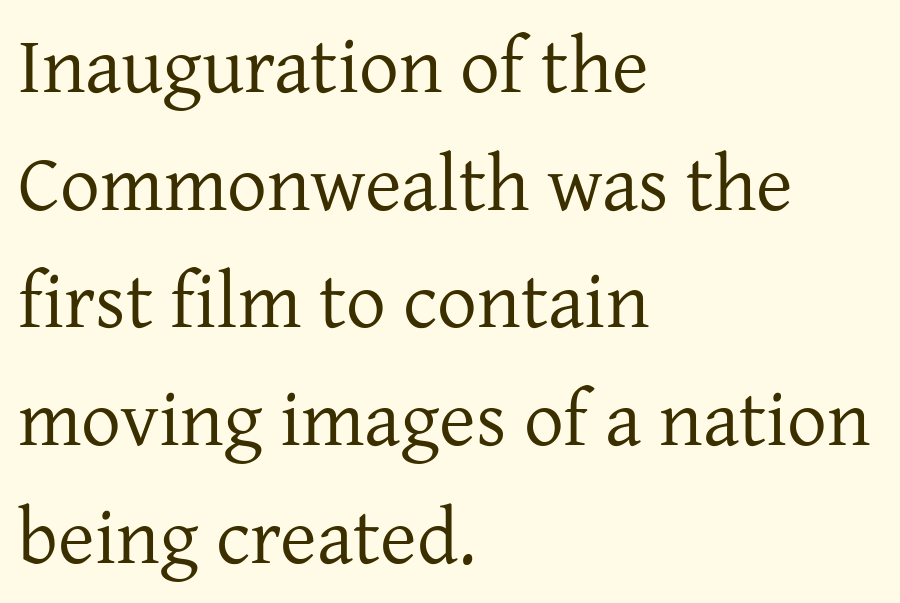
The vertical gap from one line to the next is medium. Each letter keeps its own natural width here, so spacing adapts to shape. This sample uses an upright cut, with every glyph sitting square on the baseline. Serif or sans? Serif — the stroke terminals have little feet.
